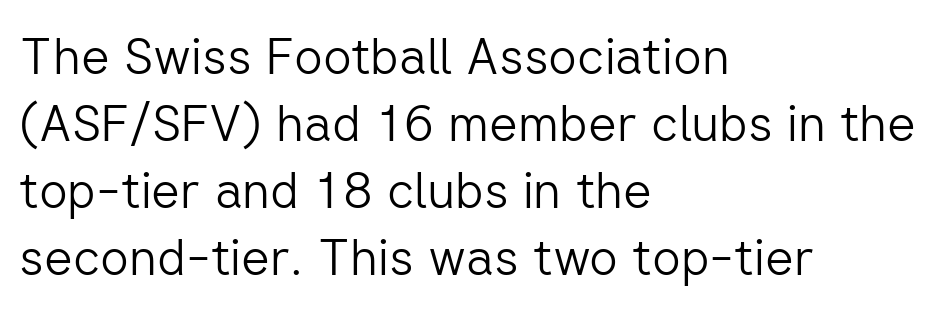
Think of a printed novel: that variable character pitch is what you see here. Every character sits straight up, as roman type does. This is not heavy type; no bold has been used. The paragraph shown leans on its left margin. Beneath every word, the page is bare.
